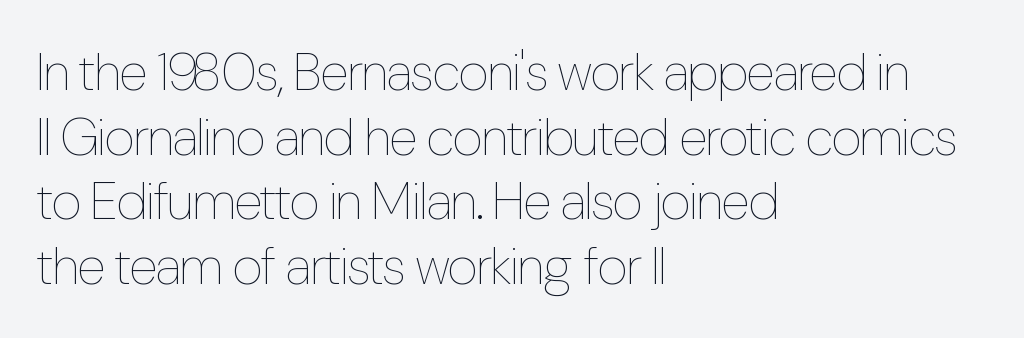
{"italic": "no", "bold": "no", "weight": "thin", "width": "condensed", "stroke_contrast": "low", "x_height": "medium", "monospaced": "no", "underline": "no", "align": "left", "line_spacing_ratio": 1.22, "letter_spacing": "normal", "letter_spacing_em": 0.0, "glyph_px": 53}
